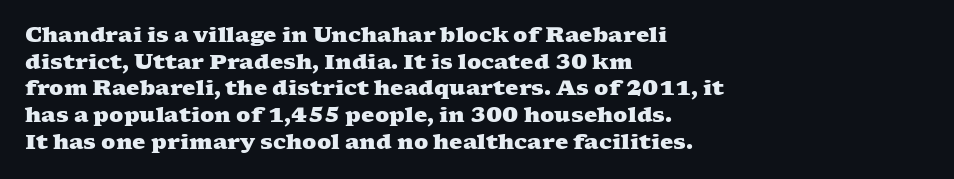
Unmarked baselines from the first word to the last. The setting favours the left margin, as ordinary paragraphs usually do. Regarding leading, the lines here are spaced in the standard way. Observe the ordinary spacing: letters are neighbours, not strangers. Heft: maximum for text — a bold.
